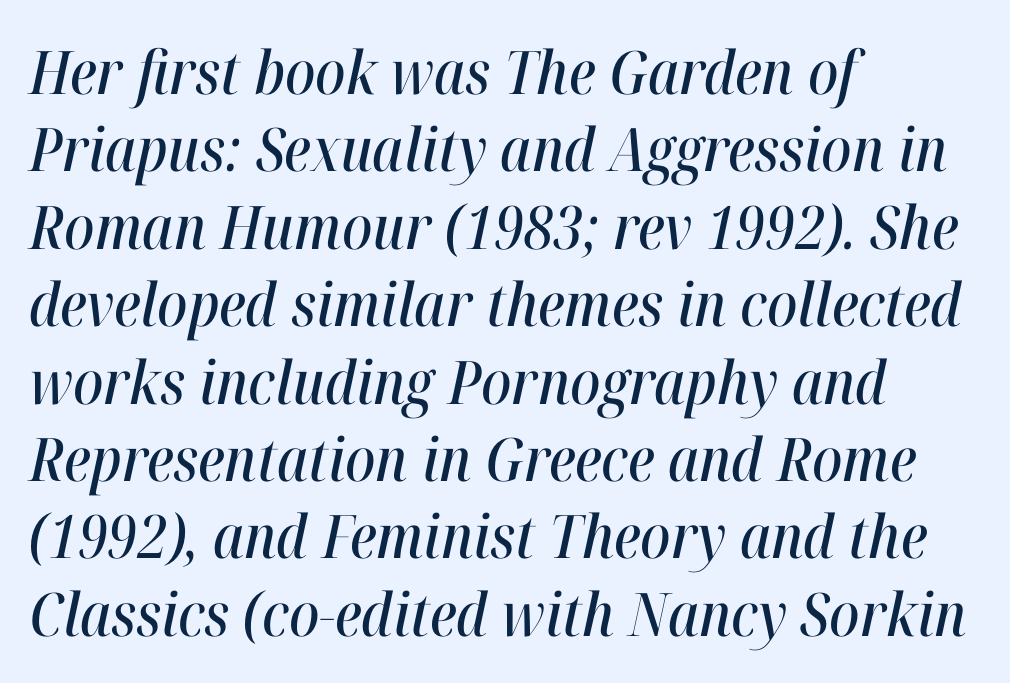
This sample has the flowing, uneven cadence of proportional lettering. Look at the tracking — it's just the regular setting, nothing added. Just letters on the line, the space beneath them empty. Summary of vertical rhythm: regular, with standard interline spacing.
